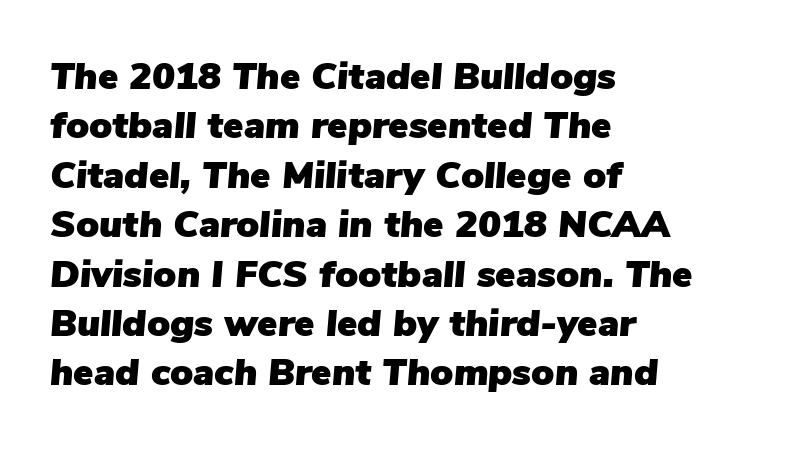
The specimen reads as italic at a glance. The words here are not underlined. This rendering leaves character spacing at its baseline value. Spacing verdict: proportional, widths tailored to each character.
